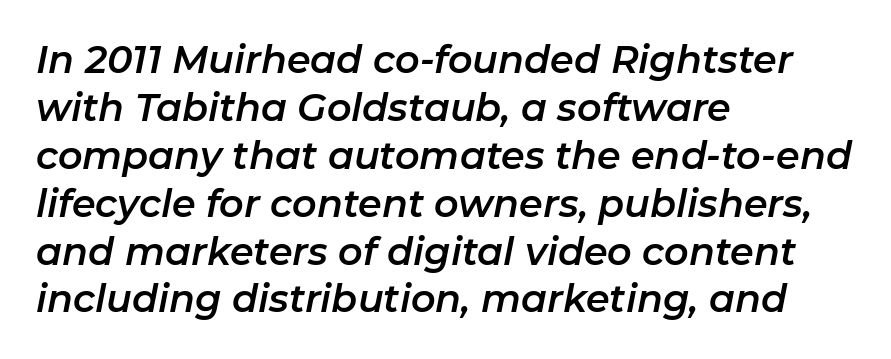
Q: Is the text italic (slanted)? A: Yes, it leans right by about 11 degrees.
Q: Is the text underlined? A: No.
Q: How is the paragraph aligned? A: Left-aligned.
Q: Is the spacing between letters normal or unusually wide? A: Normal.
Q: Is the spacing between lines tight, normal or loose? A: Normal.
Q: Width (condensed, normal, or wide)? A: Normal.
Q: Stroke contrast? A: Low.
Q: x-height? A: Medium.
Q: Monospaced? A: No.
